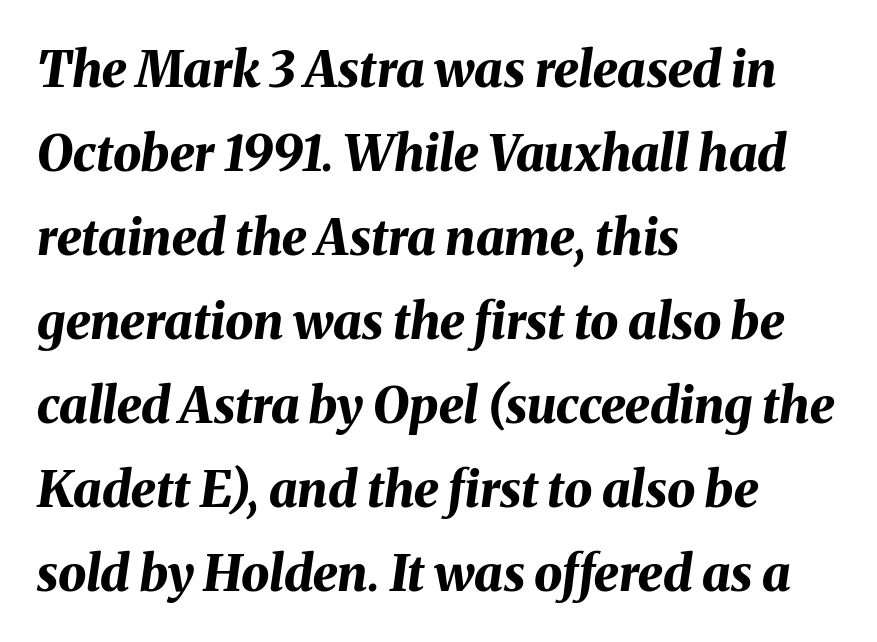
Q: Is the text bold? A: Yes.
Q: Is the text italic (slanted)? A: Yes, it leans right by about 8 degrees.
Q: Is the text underlined? A: No.
Q: How is the paragraph aligned? A: Left-aligned.
Q: Is the spacing between letters normal or unusually wide? A: Normal.
Q: Is the spacing between lines tight, normal or loose? A: Normal.
Q: Width (condensed, normal, or wide)? A: Normal.
Q: Stroke contrast? A: Medium.
Q: x-height? A: Medium.
Q: Monospaced? A: No.
